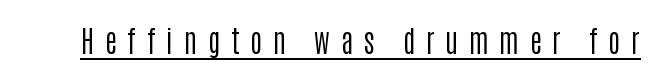
Q: Is the text bold? A: No.
Q: Is the text italic (slanted)? A: No, it is upright.
Q: Is the typeface a serif or a sans-serif typeface? A: Sans-serif.
Q: Is the text underlined? A: Yes.
Q: Is the spacing between letters normal or unusually wide? A: Unusually wide.
Q: Width (condensed, normal, or wide)? A: Condensed.
Q: Stroke contrast? A: Low.
Q: x-height? A: Large.
Q: Monospaced? A: No.
